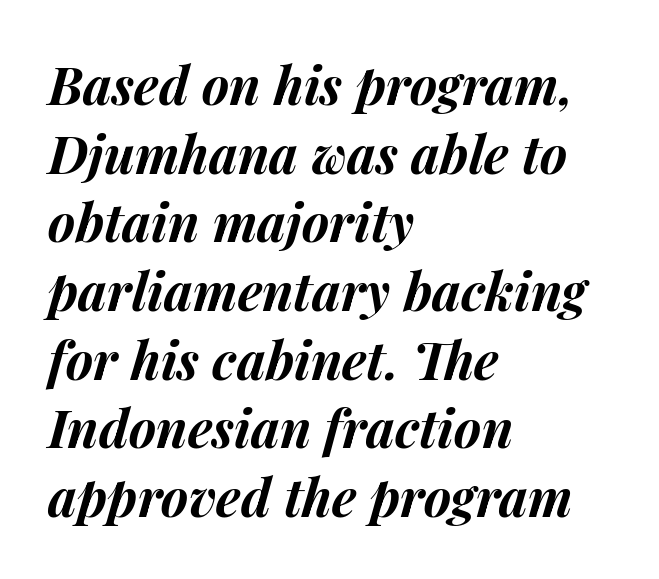
The image shows 52 px bold type, italic (leaning right); set left-aligned, normal line spacing (1.32x), normal letter spacing, not underlined; medium stroke contrast and a medium x-height.
